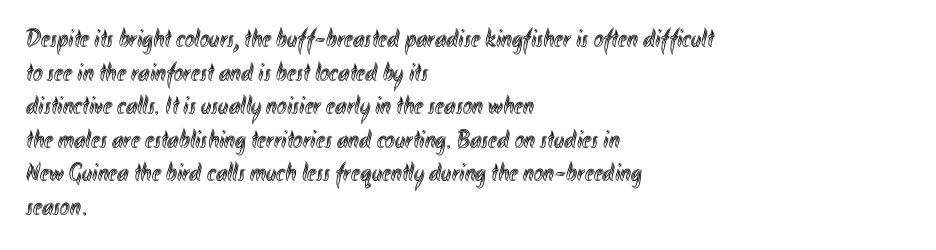
The zone under the glyphs is completely vacant. Line starts are locked; line ends wander. Look at the tracking — it's just the regular setting, nothing added. Horizontal bands of white between lines are of average thickness.
